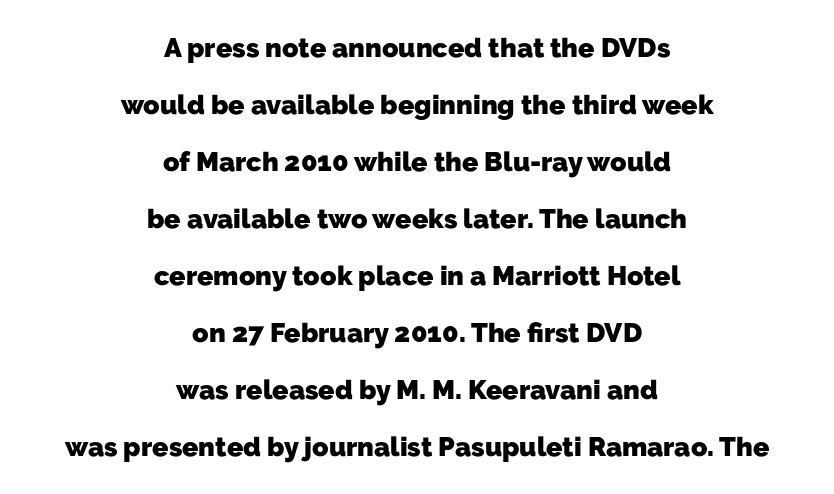
{"bold": "yes", "underline": "no", "align": "center", "line_spacing": "loose", "line_spacing_ratio": 2.11, "letter_spacing": "normal", "letter_spacing_em": 0.0, "glyph_px": 27}
